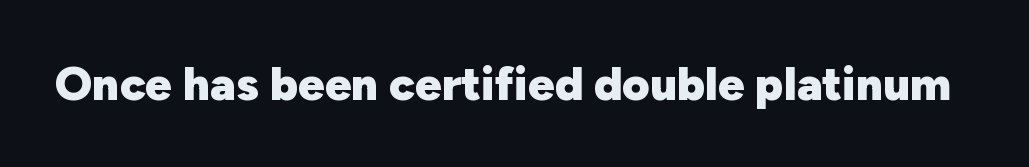
The image shows 47 px heavy sans-serif type, upright; set normal letter spacing, not underlined; low stroke contrast and a medium x-height.
